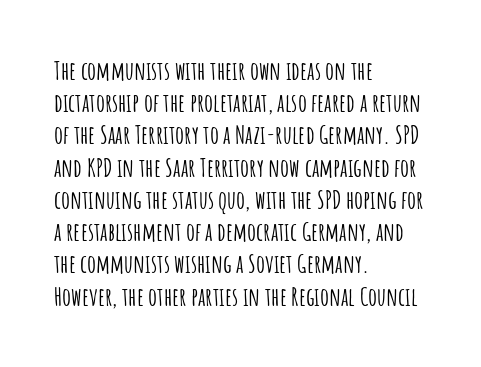
The image shows 25 px text type, upright; set left-aligned, normal line spacing (1.29x), normal letter spacing, not underlined.
